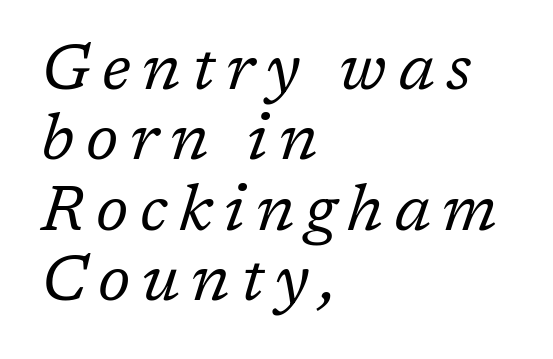
The image shows 64 px regular-weight serif type, italic (leaning right); set left-aligned, tight line spacing (1.1x), not underlined; low stroke contrast and a medium x-height.
